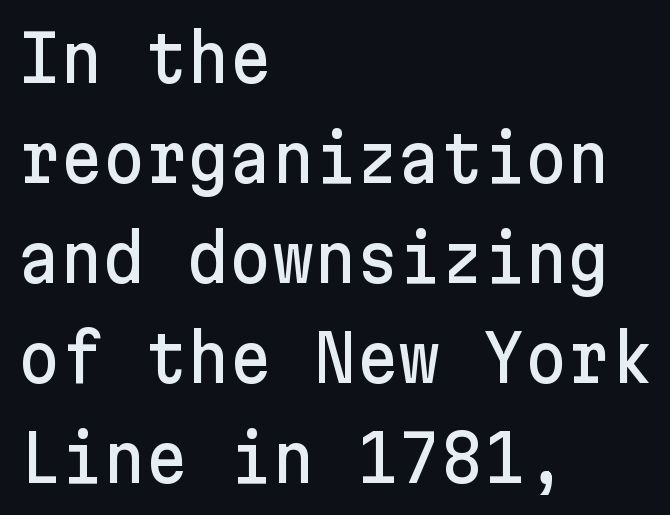
The image shows 65 px sans-serif type, upright; set left-aligned, normal line spacing (1.54x), normal letter spacing, not underlined; low stroke contrast and a medium x-height.
